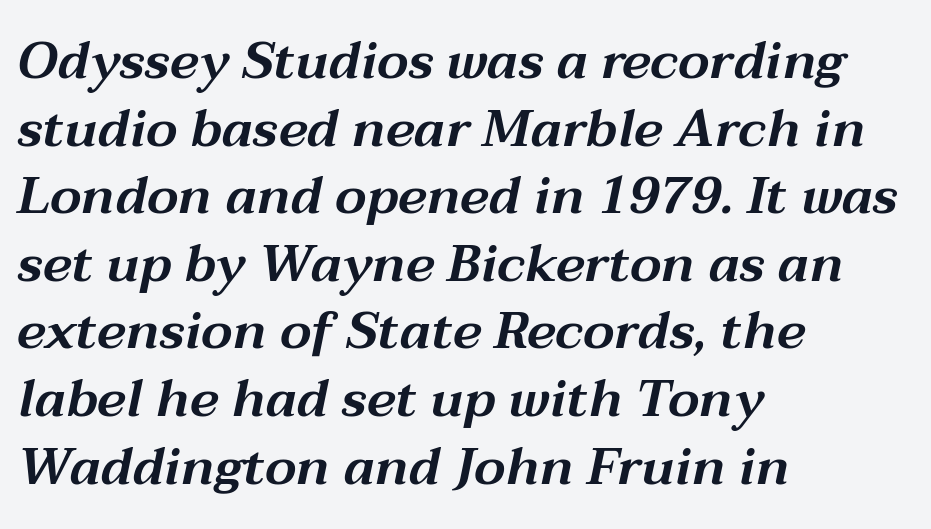
{"italic": "yes", "lean": "right", "slant_degrees": 12, "width": "wide", "stroke_contrast": "medium", "x_height": "medium", "monospaced": "no", "underline": "no", "align": "left", "line_spacing": "normal", "line_spacing_ratio": 1.3, "letter_spacing": "normal", "letter_spacing_em": 0.0, "glyph_px": 52}
